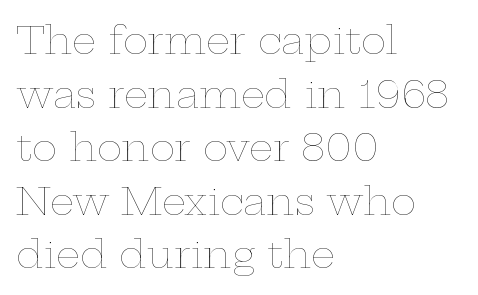
A roman cut, with each character standing at attention. Do the characters align in a grid? No, the font is proportional. The characters are drawn with everyday or finer stroke widths. What stands out about the letter spacing? Nothing — it is the standard amount. These lines are set flush left with a ragged right edge.
